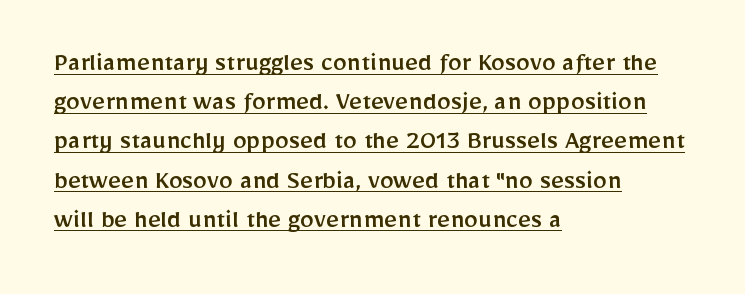
The image shows 28 px sans-serif type, upright; set left-aligned, normal line spacing (1.4x), normal letter spacing, underlined; low stroke contrast and a medium x-height.
